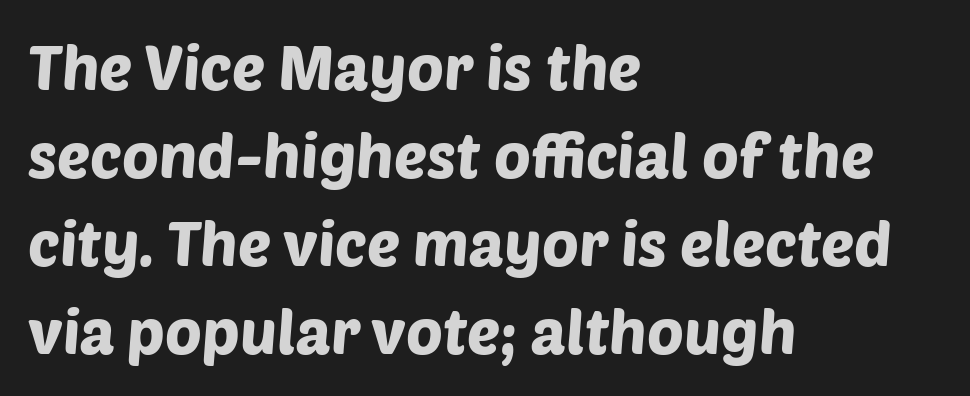
Q: Is the typeface a serif or a sans-serif typeface? A: Sans-serif.
Q: Is the text underlined? A: No.
Q: How is the paragraph aligned? A: Left-aligned.
Q: Is the spacing between letters normal or unusually wide? A: Normal.
Q: Is the spacing between lines tight, normal or loose? A: Normal.
Q: Width (condensed, normal, or wide)? A: Normal.
Q: Stroke contrast? A: Low.
Q: x-height? A: Large.
Q: Monospaced? A: No.
